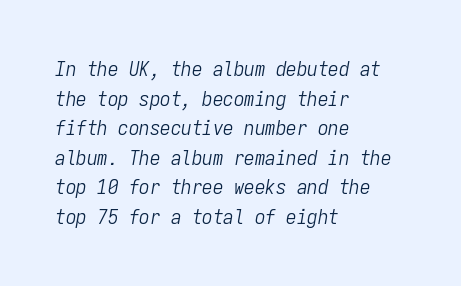
The image shows 21 px text type, italic (leaning right); set left-aligned, normal line spacing (1.41x), normal letter spacing, not underlined.
